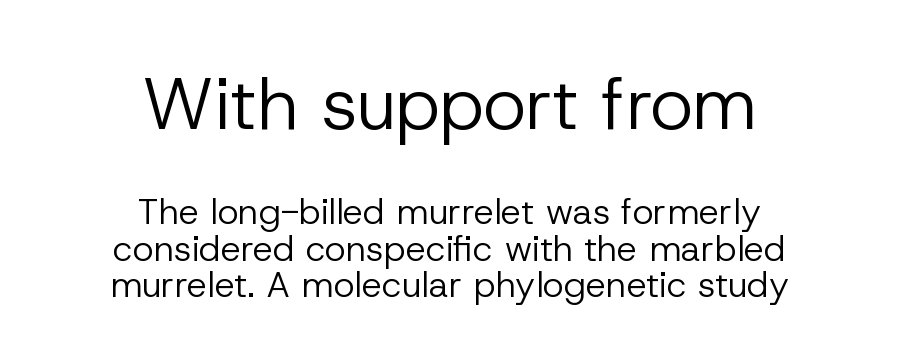
Every row of glyphs is offset so its center matches the block's center. Here the designer chose a conventional face with non-uniform glyph widths. Weight: regular or lighter. These lines are composed in type without serifs.
